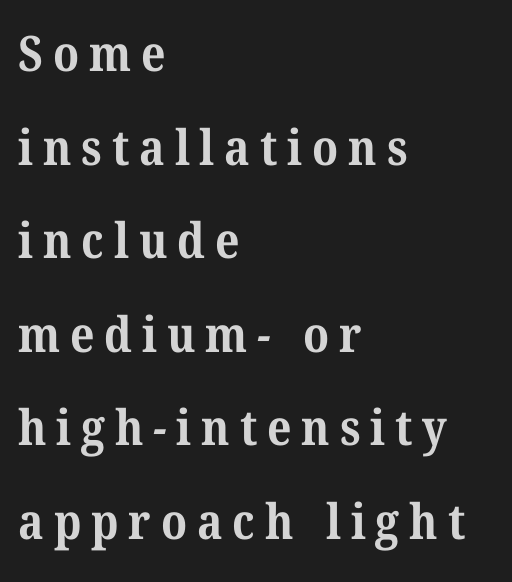
The image shows 49 px bold serif type; set left-aligned, loose line spacing (1.91x), unusually wide letter spacing (+0.2 em), not underlined; medium stroke contrast and a medium x-height.
